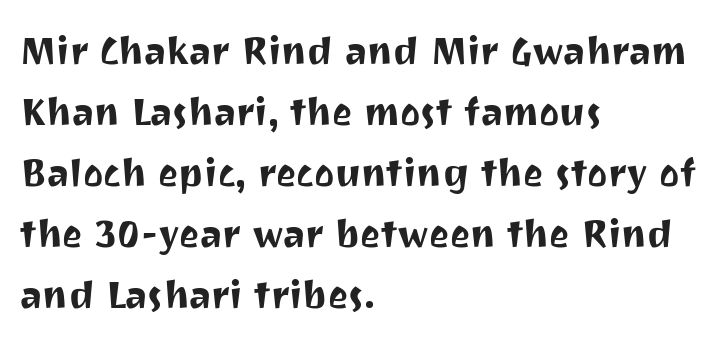
{"serif": "no", "italic": "no", "width": "normal", "stroke_contrast": "medium", "x_height": "medium", "monospaced": "no", "underline": "no", "align": "left", "line_spacing": "normal", "line_spacing_ratio": 1.27, "letter_spacing": "normal", "letter_spacing_em": 0.0, "glyph_px": 48}
